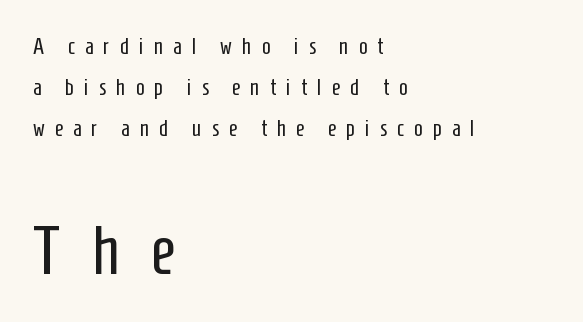
Q: Is the text bold? A: No.
Q: Is the text italic (slanted)? A: No, it is upright.
Q: Is the typeface a serif or a sans-serif typeface? A: Sans-serif.
Q: Is the text underlined? A: No.
Q: How is the paragraph aligned? A: Left-aligned.
Q: Is the spacing between letters normal or unusually wide? A: Unusually wide.
Q: Which block of text is set in a larger size, the first (top) or the second (bottom)? A: The second (bottom) one.
Q: Width (condensed, normal, or wide)? A: Condensed.
Q: Stroke contrast? A: Low.
Q: x-height? A: Medium.
Q: Monospaced? A: No.
